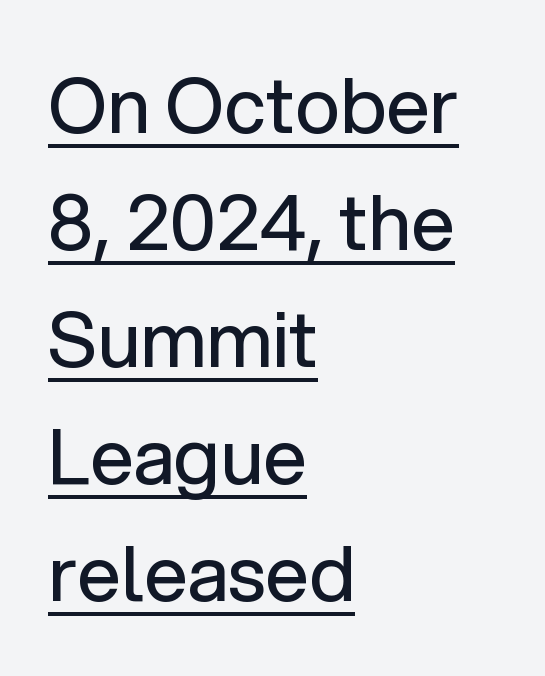
{"serif": "no", "italic": "no", "bold": "no", "weight": "regular", "width": "normal", "stroke_contrast": "low", "x_height": "medium", "monospaced": "no", "underline": "yes", "align": "left", "line_spacing": "normal", "line_spacing_ratio": 1.52, "letter_spacing": "normal", "letter_spacing_em": 0.0, "glyph_px": 77}
